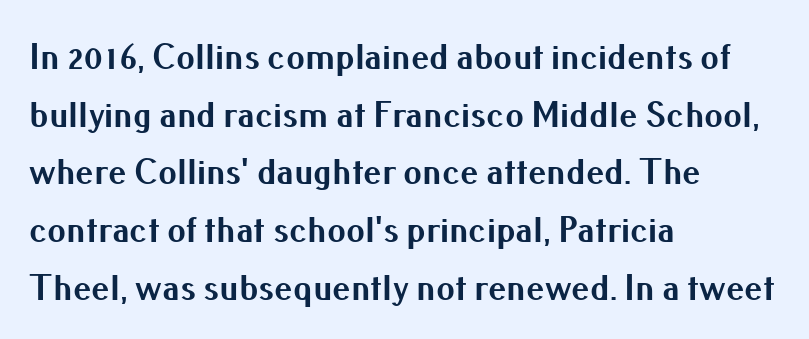
Plain, unruled lines of type. Nope, not italic — everything's standing straight. Note the varied advance widths — an 'i' is clearly narrower than an 'm'. Typesetter's note: full bold, strokes at maximum text heaviness. In terms of letterform style, serifs are entirely absent.
